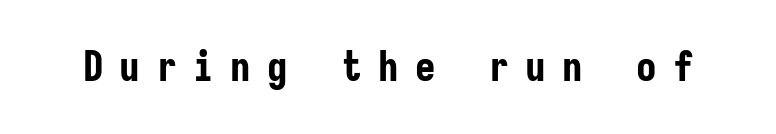
{"serif": "no", "italic": "no", "bold": "yes", "weight": "bold", "width": "condensed", "stroke_contrast": "low", "x_height": "medium", "monospaced": "yes", "underline": "no", "letter_spacing": "wide", "letter_spacing_em": 0.4, "glyph_px": 41}
